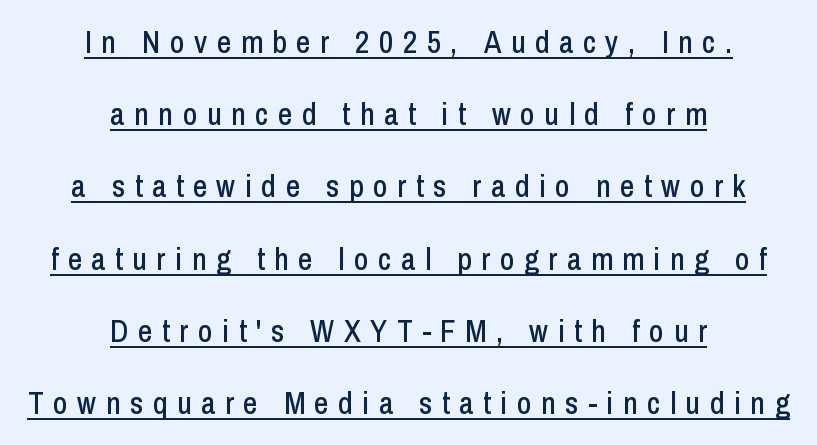
The letters advance in unequal steps, a hallmark of proportional type. Inter-character spacing is expanded well beyond the font's built-in metrics. The passage shown stacks its lines with a broad gap. The typesetter chose a symmetrical, centered arrangement here. A sans-serif font was chosen for this passage. Posture: vertical.
